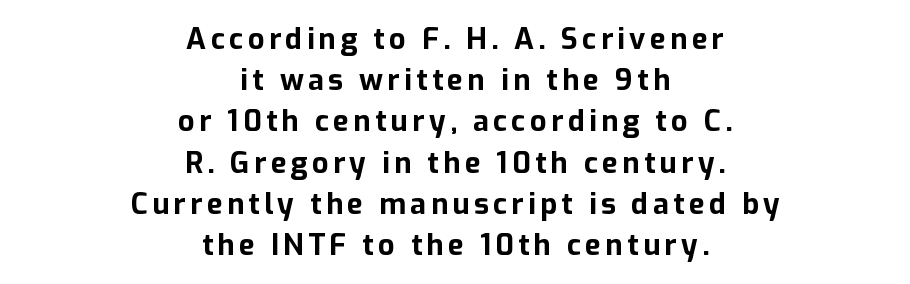
The image shows 29 px bold sans-serif type, upright; set centered, normal line spacing (1.42x), not underlined; low stroke contrast and a medium x-height.
